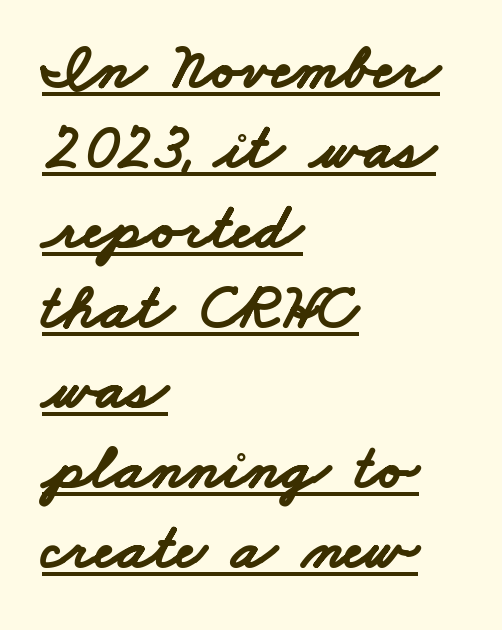
The typeface chosen for these lines omits serifs. Short note: letters normally spaced. Honestly, the underline is the first thing you notice here. Each letter keeps its own natural width here, so spacing adapts to shape.
